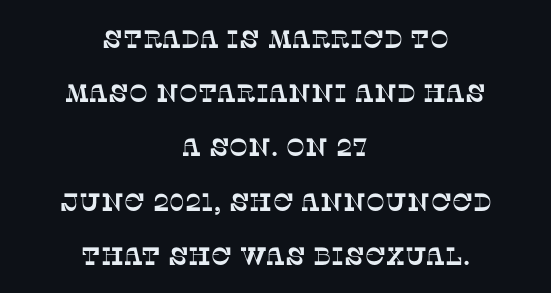
{"underline": "no", "align": "center", "line_spacing": "loose", "line_spacing_ratio": 2.17, "letter_spacing": "normal", "letter_spacing_em": 0.0, "glyph_px": 25}
